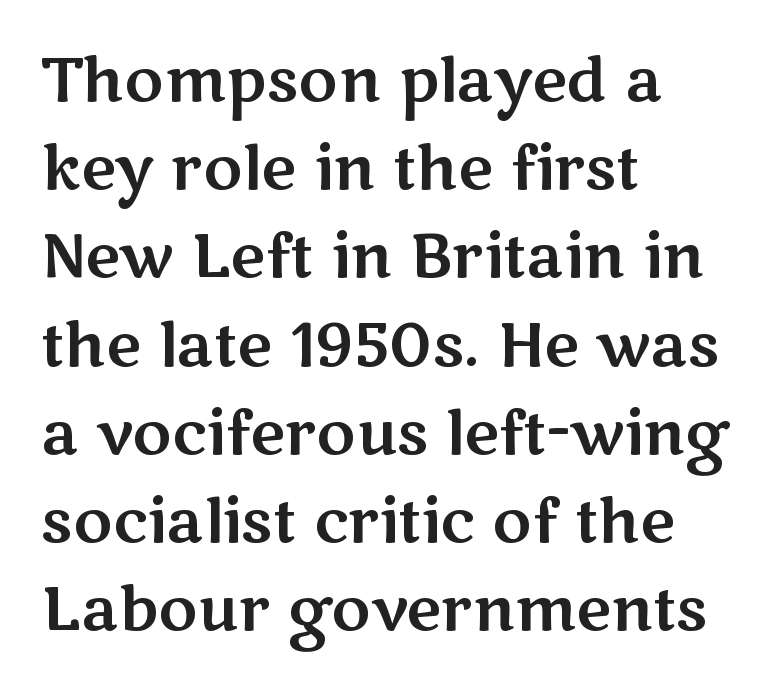
Q: Is the text italic (slanted)? A: No, it is upright.
Q: Is the typeface a serif or a sans-serif typeface? A: Sans-serif.
Q: Is the text underlined? A: No.
Q: How is the paragraph aligned? A: Left-aligned.
Q: Is the spacing between letters normal or unusually wide? A: Normal.
Q: Is the spacing between lines tight, normal or loose? A: Normal.
Q: Width (condensed, normal, or wide)? A: Wide.
Q: Stroke contrast? A: Medium.
Q: x-height? A: Medium.
Q: Monospaced? A: No.
